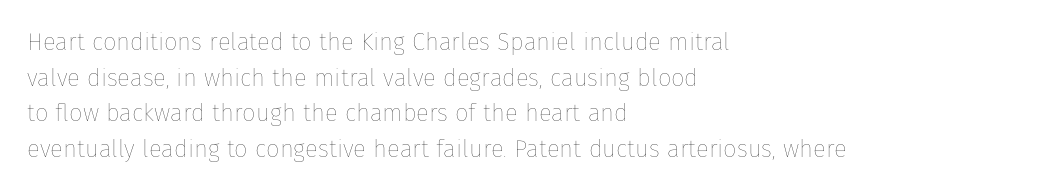
The image shows 24 px text type, upright; set left-aligned, normal line spacing (1.48x), normal letter spacing, not underlined.
